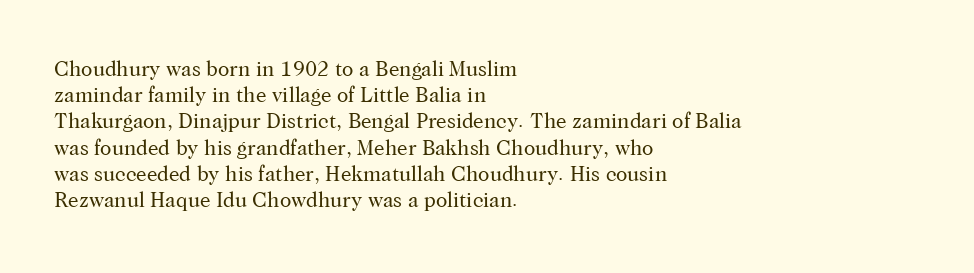
{"italic": "no", "bold": "no", "underline": "no", "align": "left", "line_spacing": "normal", "line_spacing_ratio": 1.25, "letter_spacing": "normal", "letter_spacing_em": 0.0, "glyph_px": 21}
